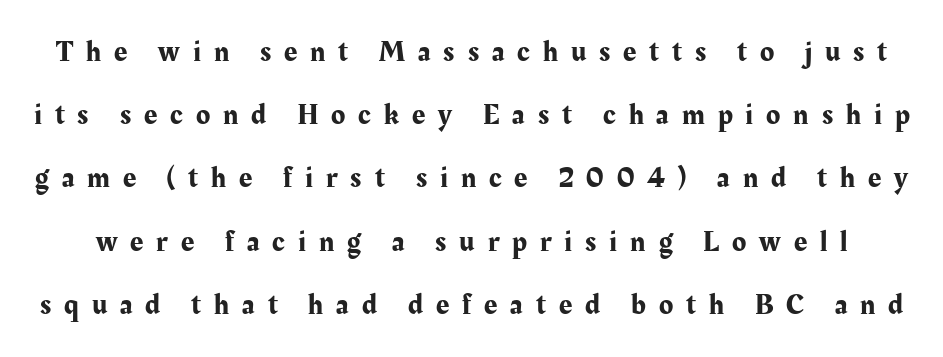
{"serif": "yes", "italic": "no", "width": "normal", "stroke_contrast": "medium", "x_height": "medium", "monospaced": "no", "underline": "no", "line_spacing": "loose", "line_spacing_ratio": 2.18, "letter_spacing": "wide", "letter_spacing_em": 0.45, "glyph_px": 29}
